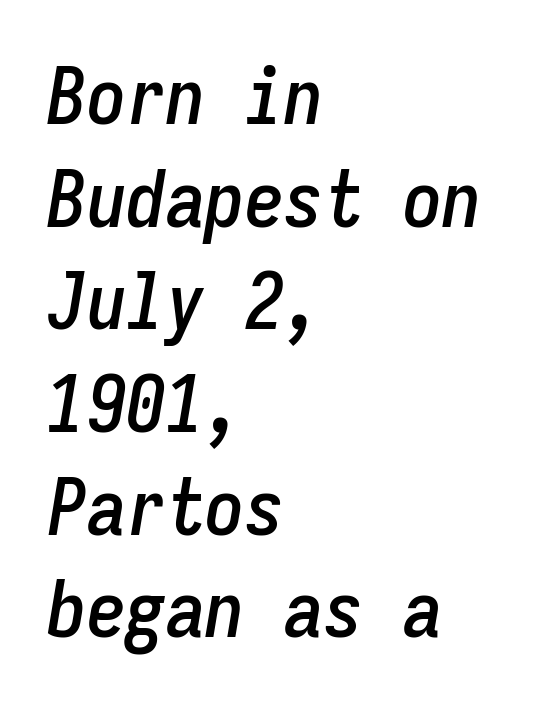
Q: Is the text italic (slanted)? A: Yes, it leans right by about 9 degrees.
Q: Is the text underlined? A: No.
Q: How is the paragraph aligned? A: Left-aligned.
Q: Is the spacing between letters normal or unusually wide? A: Normal.
Q: Is the spacing between lines tight, normal or loose? A: Normal.
Q: Width (condensed, normal, or wide)? A: Condensed.
Q: Stroke contrast? A: Low.
Q: x-height? A: Medium.
Q: Monospaced? A: Yes.
